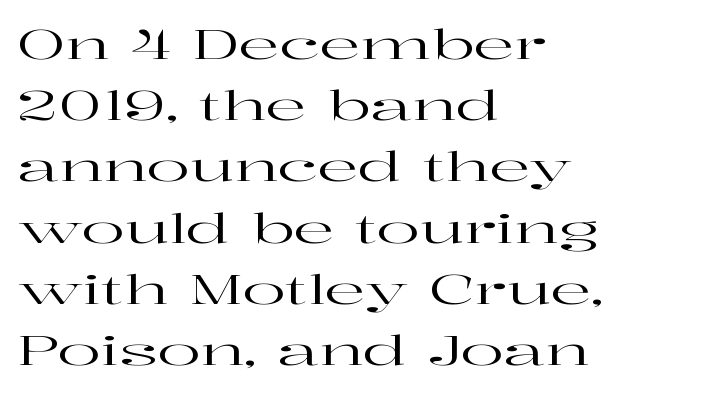
{"serif": "yes", "italic": "no", "width": "wide", "stroke_contrast": "high", "x_height": "medium", "monospaced": "no", "underline": "no", "align": "left", "line_spacing": "normal", "line_spacing_ratio": 1.53, "letter_spacing": "normal", "letter_spacing_em": 0.0, "glyph_px": 40}
